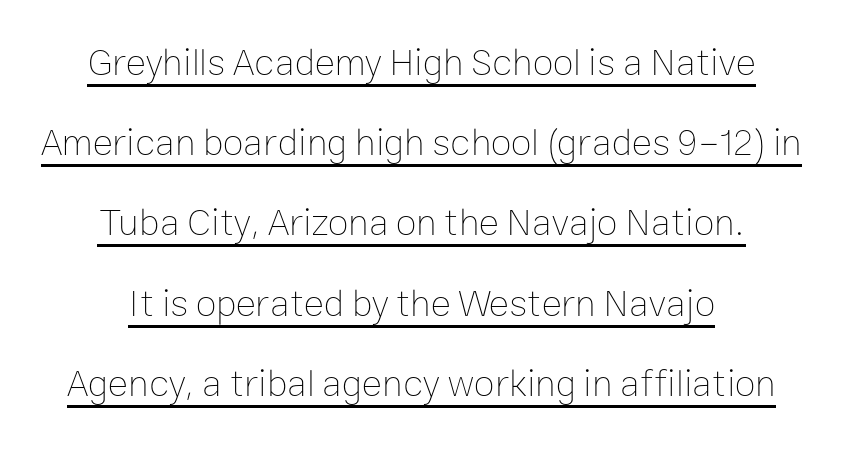
Q: Is the text bold? A: No.
Q: Is the text italic (slanted)? A: No, it is upright.
Q: Is the text underlined? A: Yes.
Q: How is the paragraph aligned? A: Centered.
Q: Is the spacing between letters normal or unusually wide? A: Normal.
Q: Is the spacing between lines tight, normal or loose? A: Loose.
Q: Width (condensed, normal, or wide)? A: Normal.
Q: Stroke contrast? A: Low.
Q: x-height? A: Medium.
Q: Monospaced? A: No.
